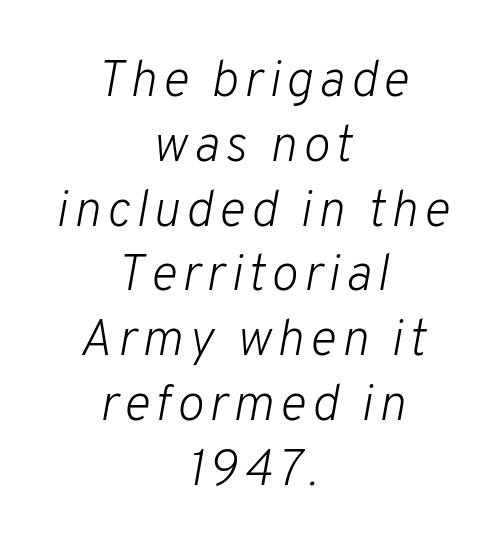
The image shows 51 px light type, italic (leaning right); set centered, normal line spacing (1.27x), not underlined; low stroke contrast and a medium x-height.
